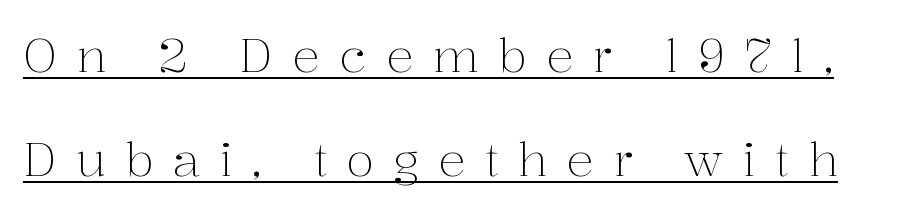
Each new line begins a long way beneath the previous one. The sample's only ornament is a line tracing under the words. Each letter keeps its own natural width here, so spacing adapts to shape. Style check: upright. The passage shown has open, widely tracked lettering throughout.
